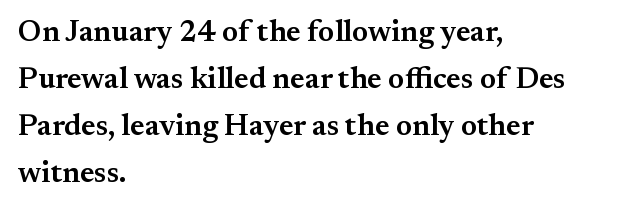
Caption: semibold face, moderately heavy strokes. A typesetter would call this proportional, since set widths differ per character. Notice how the stems are strictly vertical — no italics here. Normally led — the rows are evenly, conventionally spaced. These lines stack with their left ends in a neat column. The area under the type is left untouched.
